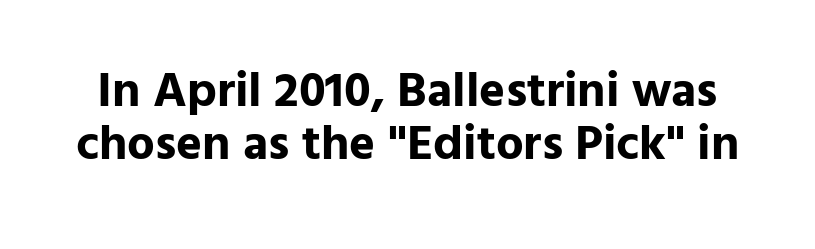
Serif or sans? Sans — the stroke terminals are bare. These lines are rendered in a variable-pitch font. The zone under the glyphs is completely vacant. The sample has been set heavy, in full bold. When letters stand straight like this, we call the style roman or upright. Quick note: interline space is minimal.
